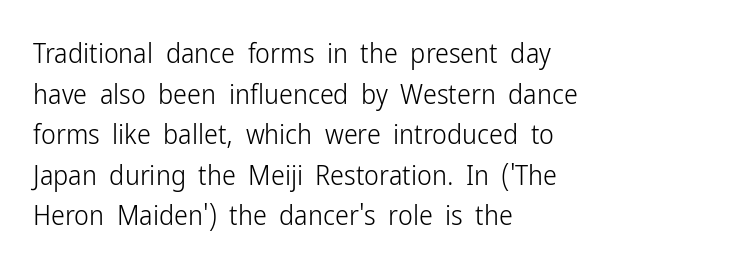
The image shows 28 px light, condensed sans-serif type, upright; set left-aligned, normal line spacing (1.45x), normal letter spacing, not underlined; low stroke contrast and a medium x-height.
